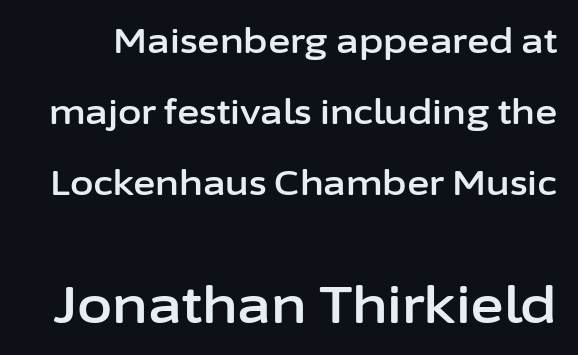
Q: Is the text italic (slanted)? A: No, it is upright.
Q: Is the typeface a serif or a sans-serif typeface? A: Sans-serif.
Q: Is the text underlined? A: No.
Q: Is the spacing between letters normal or unusually wide? A: Normal.
Q: Is the spacing between lines tight, normal or loose? A: Loose.
Q: Which block of text is set in a larger size, the first (top) or the second (bottom)? A: The second (bottom) one.
Q: Width (condensed, normal, or wide)? A: Normal.
Q: Stroke contrast? A: Low.
Q: x-height? A: Medium.
Q: Monospaced? A: No.
